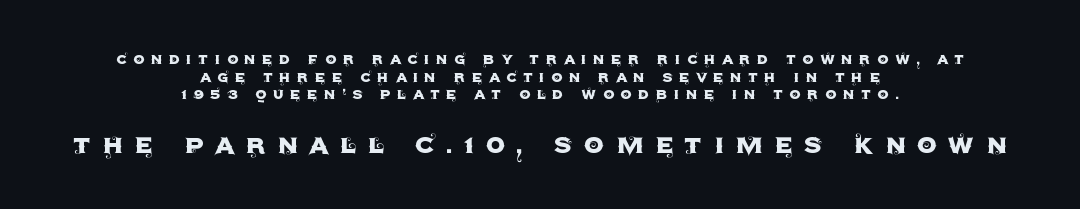
The image shows 32 px sans-serif type, upright; set centered, tight line spacing (0.98x), unusually wide letter spacing (+0.35 em), not underlined; the second (bottom) block is 1.78x larger; a large x-height.
